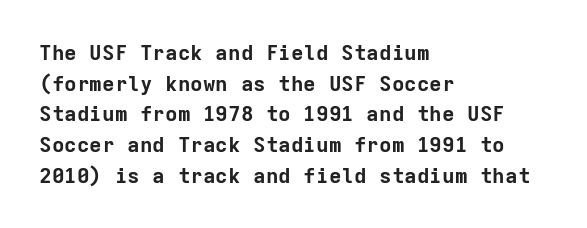
The image shows 21 px bold type, upright; set left-aligned, normal line spacing (1.46x), normal letter spacing, not underlined.
